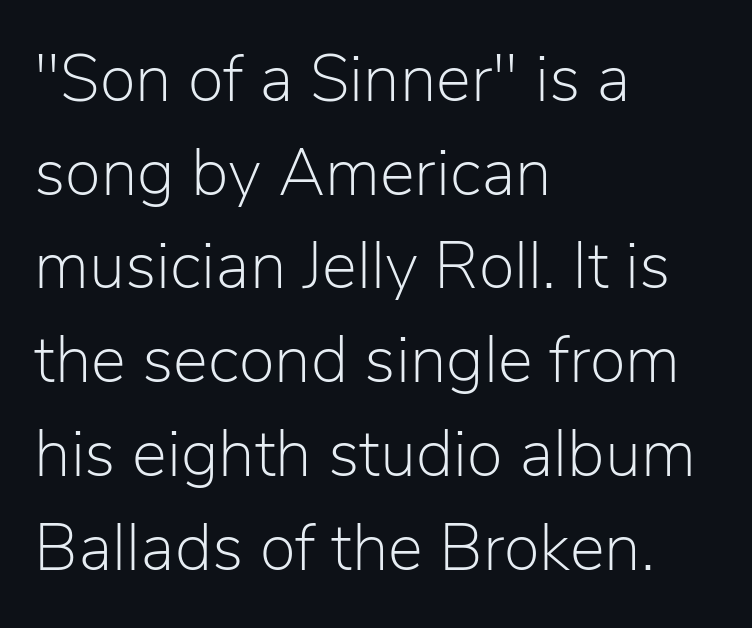
{"serif": "no", "italic": "no", "bold": "no", "weight": "light", "width": "normal", "stroke_contrast": "low", "x_height": "medium", "monospaced": "no", "underline": "no", "align": "left", "line_spacing": "normal", "line_spacing_ratio": 1.42, "letter_spacing": "normal", "letter_spacing_em": 0.0, "glyph_px": 66}
